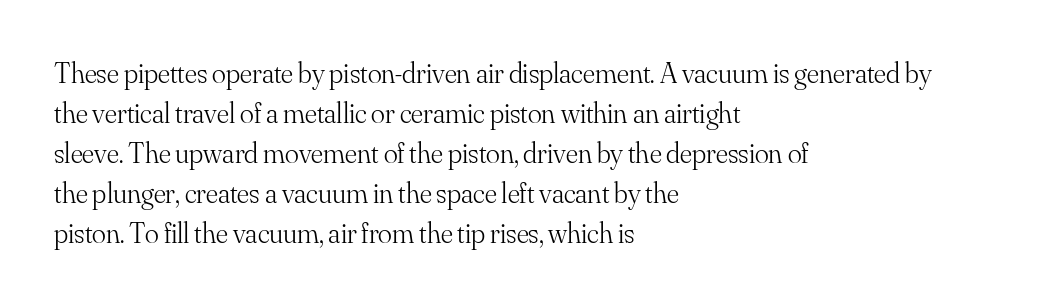
{"serif": "yes", "italic": "no", "bold": "no", "weight": "light", "width": "normal", "stroke_contrast": "medium", "x_height": "small", "monospaced": "no", "underline": "no", "align": "left", "line_spacing": "normal", "line_spacing_ratio": 1.38, "letter_spacing": "normal", "letter_spacing_em": 0.0, "glyph_px": 29}
